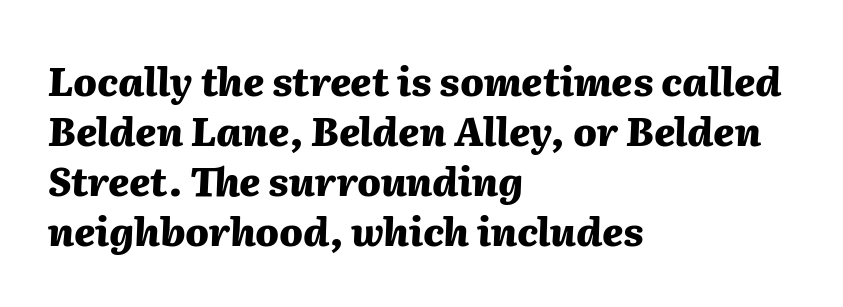
{"italic": "yes", "lean": "right", "slant_degrees": 2, "bold": "yes", "weight": "heavy", "width": "normal", "stroke_contrast": "medium", "x_height": "medium", "monospaced": "no", "underline": "no", "align": "left", "line_spacing": "normal", "line_spacing_ratio": 1.28, "letter_spacing": "normal", "letter_spacing_em": 0.0, "glyph_px": 39}
